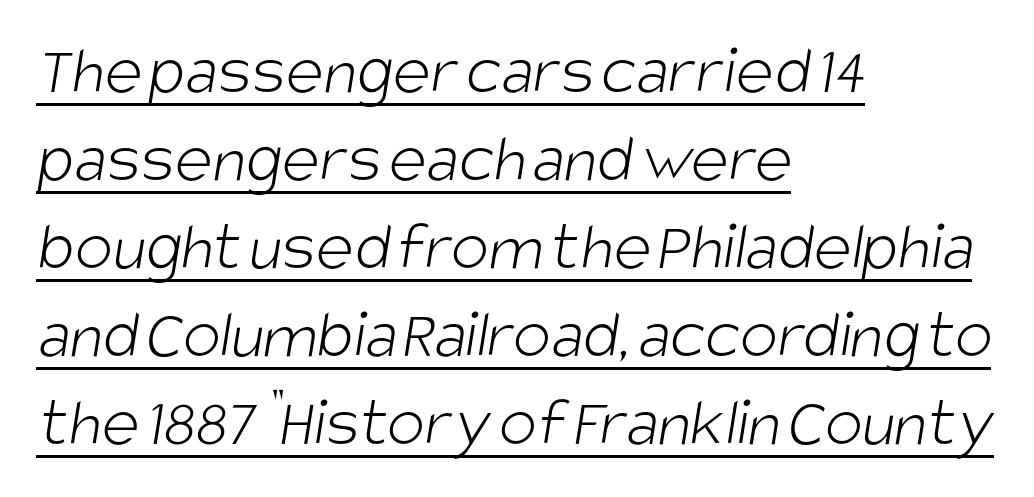
Caption: standard tracking, unaltered. The sample's only ornament is a line tracing under the words. Every row of glyphs begins at an identical x-position on the left. Serif or sans? Sans — the stroke terminals are bare. The typesetting does not lean heavy: it is not bold. You could not count columns in this text — the font is proportionally spaced.
